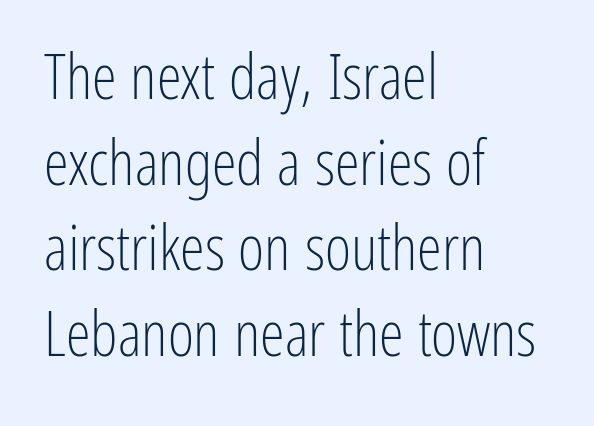
The letters look calm and open, with moderate or lighter stems. The rendering anchors every line to the left-hand side. This is the regular roman posture of the typeface. A bare baseline throughout the passage. The rendering uses a moderate line-height, typical for paragraphs.
